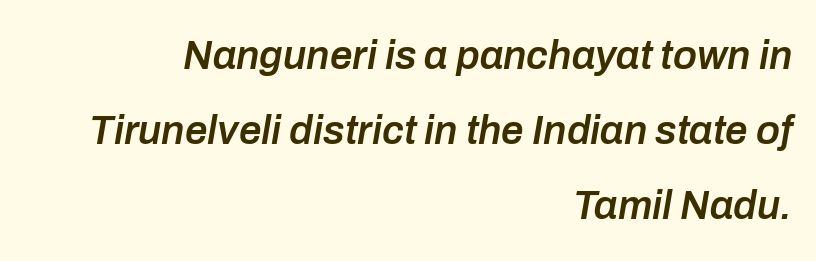
Q: Is the text bold? A: Semi-bold.
Q: Is the text italic (slanted)? A: Yes, it leans right by about 10 degrees.
Q: Is the text underlined? A: No.
Q: How is the paragraph aligned? A: Right-aligned.
Q: Is the spacing between letters normal or unusually wide? A: Normal.
Q: Width (condensed, normal, or wide)? A: Normal.
Q: Stroke contrast? A: Low.
Q: x-height? A: Medium.
Q: Monospaced? A: No.
